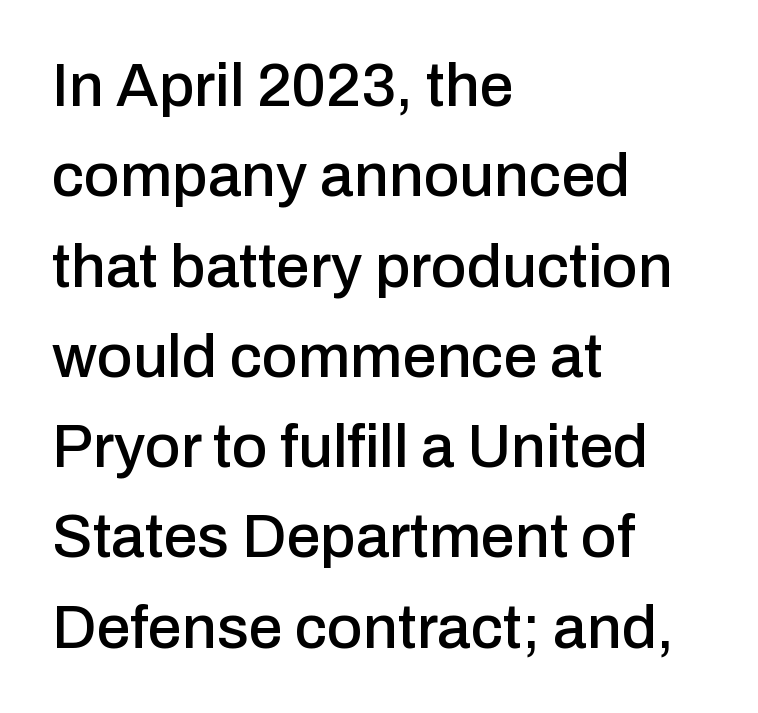
The image shows 61 px sans-serif type, upright; set left-aligned, normal line spacing (1.48x), normal letter spacing, not underlined; low stroke contrast and a medium x-height.
